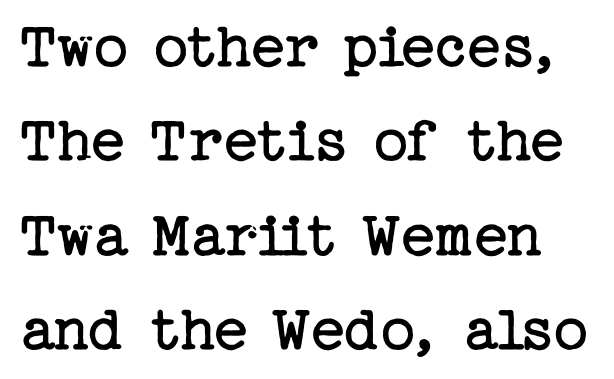
Q: Is the text bold? A: No.
Q: Is the text italic (slanted)? A: No, it is upright.
Q: Is the typeface a serif or a sans-serif typeface? A: Serif.
Q: Is the text underlined? A: No.
Q: Is the spacing between letters normal or unusually wide? A: Normal.
Q: Is the spacing between lines tight, normal or loose? A: Normal.
Q: Width (condensed, normal, or wide)? A: Normal.
Q: Stroke contrast? A: Low.
Q: x-height? A: Medium.
